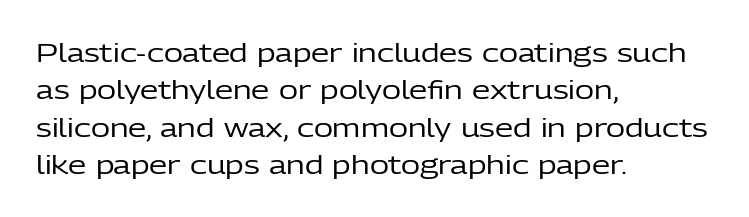
{"italic": "no", "bold": "no", "underline": "no", "align": "left", "line_spacing": "normal", "line_spacing_ratio": 1.44, "letter_spacing": "normal", "letter_spacing_em": 0.0, "glyph_px": 26}
